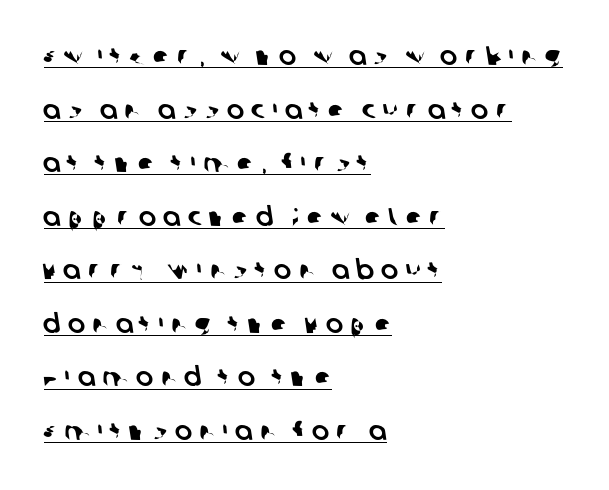
Tracking here is generous; glyphs stand well apart from one another. Underline: present. The passage shown stacks its lines with a broad gap. Leftover space on each line is placed entirely after the last word.
